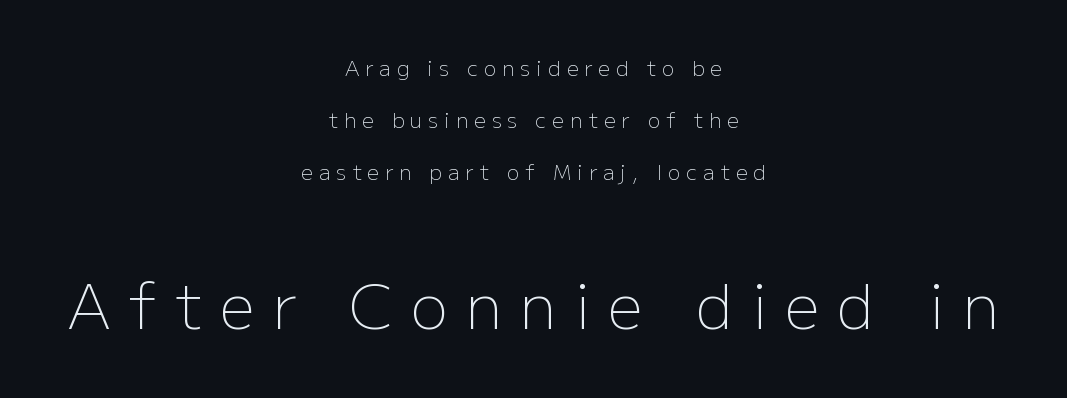
In terms of leading, this rendering errs on the spacious side. The face looks like a standard text weight, possibly lighter. The axis of the letterforms is exactly vertical. This sample has the flowing, uneven cadence of proportional lettering.
